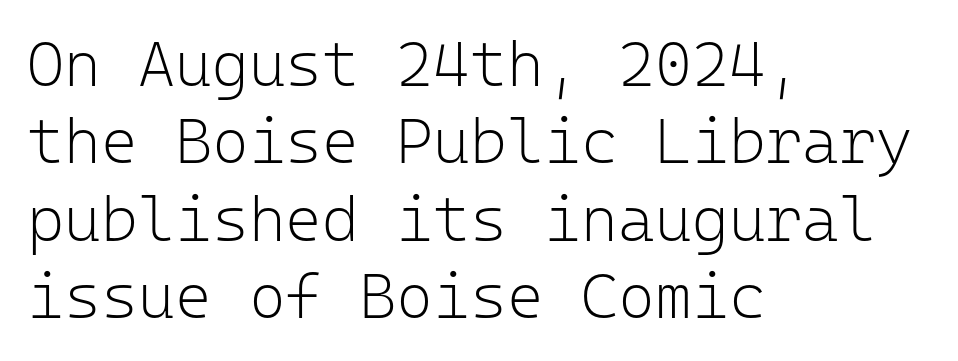
The image shows 63 px light sans-serif type, upright, monospaced; set left-aligned, line spacing 1.23x, normal letter spacing, not underlined; low stroke contrast and a medium x-height.
